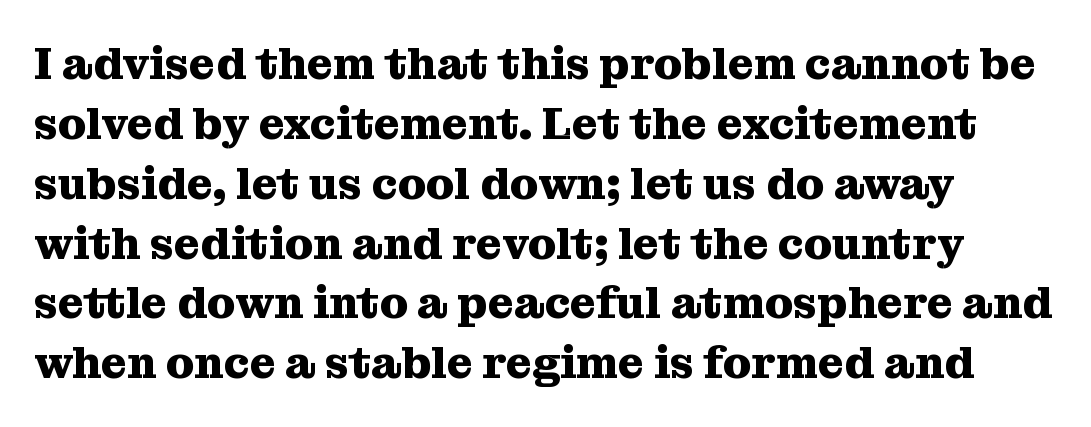
The image shows 45 px heavy serif type, upright; set left-aligned, normal line spacing (1.33x), normal letter spacing, not underlined; medium stroke contrast and a medium x-height.
